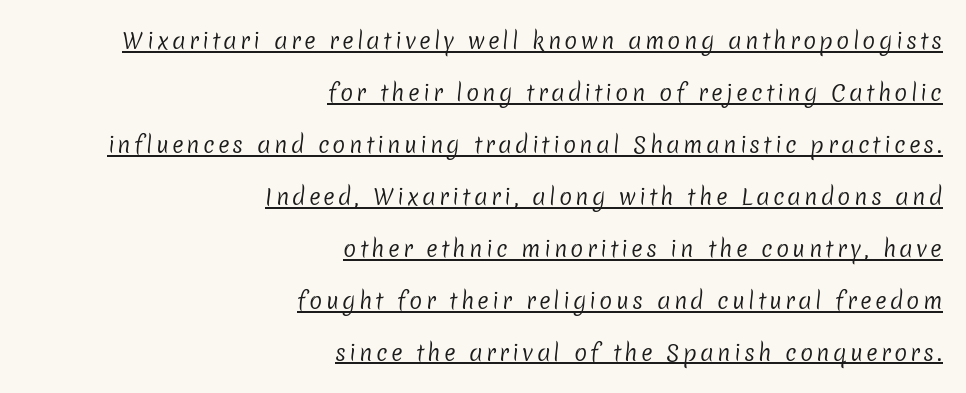
The rendering uses a large line-height, opening up the rows. Descenders here cross a horizontal rule under the line. Each line ends at the same right margin while the left side varies. Stem width sits at or under what a default text font uses.
